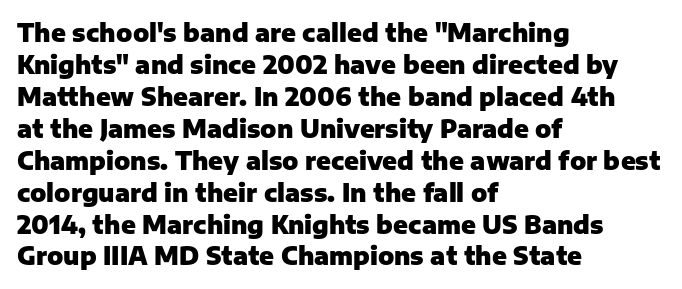
The image shows 24 px bold type, upright; set left-aligned, normal line spacing (1.33x), normal letter spacing, not underlined.
